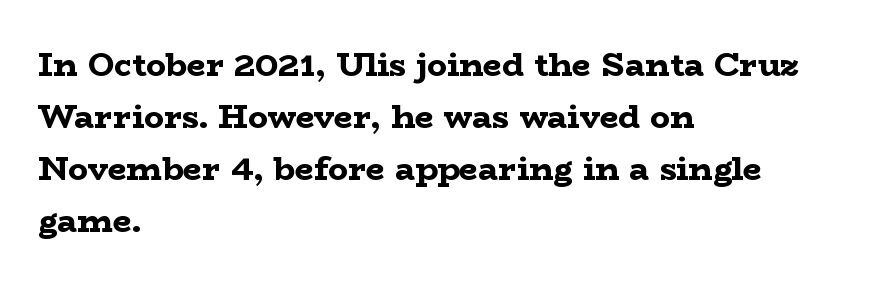
Q: Is the text bold? A: Yes.
Q: Is the text italic (slanted)? A: No, it is upright.
Q: Is the typeface a serif or a sans-serif typeface? A: Serif.
Q: Is the text underlined? A: No.
Q: How is the paragraph aligned? A: Left-aligned.
Q: Is the spacing between letters normal or unusually wide? A: Normal.
Q: Is the spacing between lines tight, normal or loose? A: Normal.
Q: Width (condensed, normal, or wide)? A: Wide.
Q: Stroke contrast? A: Low.
Q: x-height? A: Medium.
Q: Monospaced? A: No.
